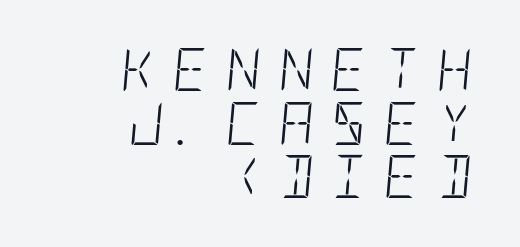
Teacher's note: observe the even right margin — that is flush-right alignment. Students, note that the glyphs here are deliberately spaced far apart. An italicized treatment has been applied to the whole sample. Whoever set this chose a conventional vertical rhythm. Ink coverage per letter is moderate at most.
